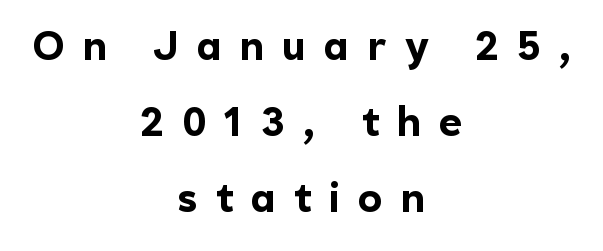
The face used here is proportionally spaced, like ordinary book or web type. The passage shown is typeset with a sans-serif family. These lines stack symmetrically, like a column narrowing and widening about its center. Underline: absent.
